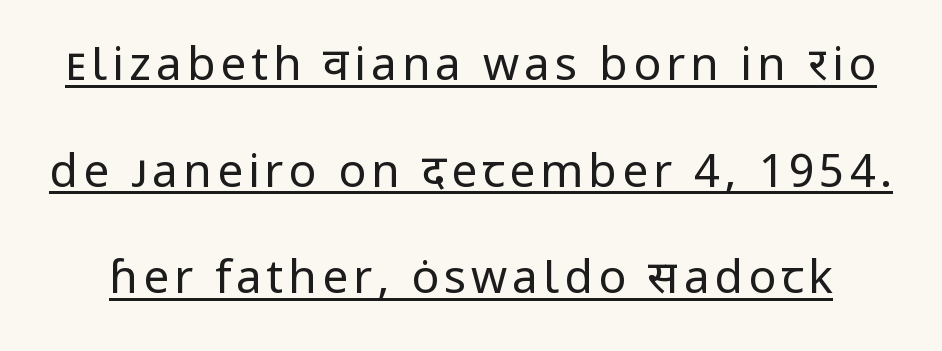
The strokes are not fattened; the text isn't bold. To sum up the face: it is a sans, with no serifs. Ordinary non-slanted type is in use. This rendering features underlined lettering.
